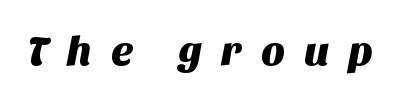
Each letter's strokes conclude bluntly, with no projecting serifs. Is the letter spacing exaggerated? Yes — the characters are pushed far apart. Looks like regular typesetting: each glyph gets only the width it needs. Honestly, there is no underline to notice here at all.
